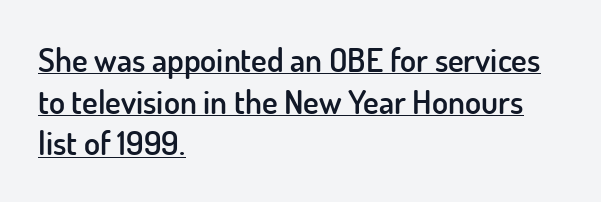
Q: Is the text bold? A: Semi-bold.
Q: Is the text italic (slanted)? A: No, it is upright.
Q: Is the typeface a serif or a sans-serif typeface? A: Sans-serif.
Q: Is the text underlined? A: Yes.
Q: How is the paragraph aligned? A: Left-aligned.
Q: Is the spacing between letters normal or unusually wide? A: Normal.
Q: Is the spacing between lines tight, normal or loose? A: Normal.
Q: Width (condensed, normal, or wide)? A: Normal.
Q: Stroke contrast? A: Low.
Q: x-height? A: Small.
Q: Monospaced? A: No.
